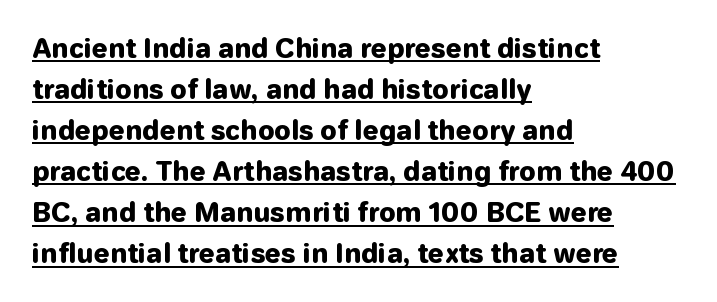
Q: Is the text bold? A: Yes.
Q: Is the text italic (slanted)? A: No, it is upright.
Q: Is the text underlined? A: Yes.
Q: How is the paragraph aligned? A: Left-aligned.
Q: Is the spacing between letters normal or unusually wide? A: Normal.
Q: Is the spacing between lines tight, normal or loose? A: Normal.
